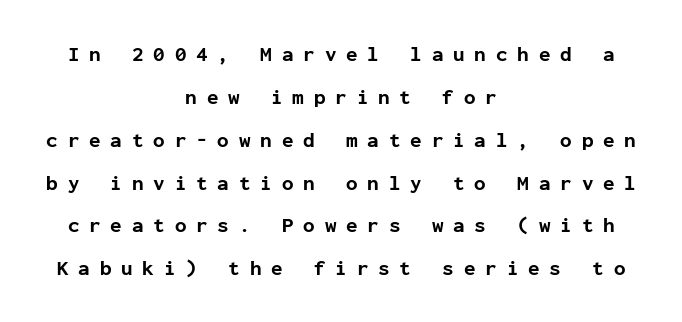
The image shows 21 px bold type, upright; set centered, loose line spacing (2.04x), unusually wide letter spacing (+0.47 em), not underlined.
